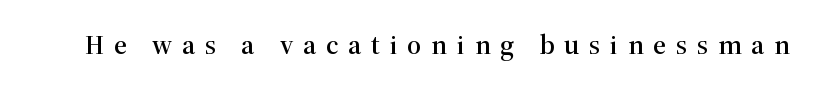
Tall strokes in this sample are plumb rather than angled. The string is rendered with underlining switched off. Caption: expanded tracking, letters set apart. This sample has the flowing, uneven cadence of proportional lettering. This rendering employs a face with finishing strokes, i.e., a serif.
